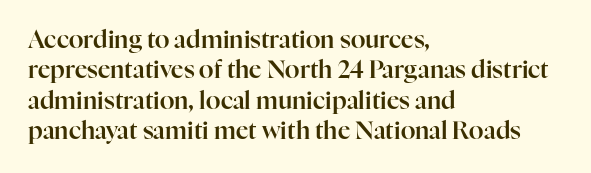
Unmarked baselines from the first word to the last. Short and long lines alike share a common starting point at left. The horizontal fit of the characters is conventional and even. Leading matches the norm, producing a regular column. In terms of posture, this sample is upright.
